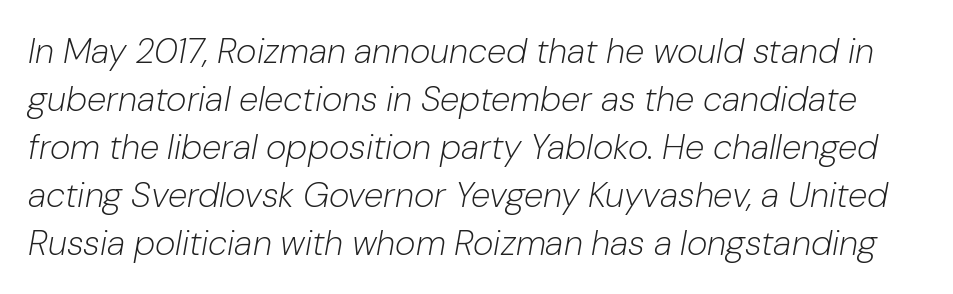
Q: Is the text bold? A: No.
Q: Is the text italic (slanted)? A: Yes, it leans right by about 10 degrees.
Q: Is the text underlined? A: No.
Q: Is the spacing between letters normal or unusually wide? A: Normal.
Q: Is the spacing between lines tight, normal or loose? A: Normal.
Q: Width (condensed, normal, or wide)? A: Normal.
Q: Stroke contrast? A: Low.
Q: x-height? A: Medium.
Q: Monospaced? A: No.
